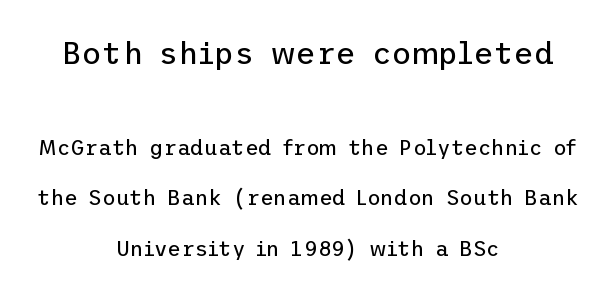
The image shows 31 px regular-weight sans-serif type, upright; set centered, loose line spacing (2.41x), normal letter spacing, not underlined; the first (top) block is 1.48x larger; low stroke contrast and a medium x-height.
